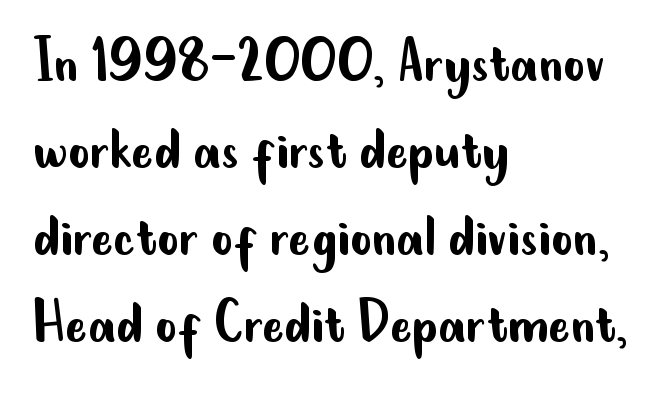
Q: Is the text bold? A: No.
Q: Is the text italic (slanted)? A: No, it is upright.
Q: Is the typeface a serif or a sans-serif typeface? A: Sans-serif.
Q: Is the text underlined? A: No.
Q: How is the paragraph aligned? A: Left-aligned.
Q: Is the spacing between letters normal or unusually wide? A: Normal.
Q: Is the spacing between lines tight, normal or loose? A: Normal.
Q: Width (condensed, normal, or wide)? A: Condensed.
Q: Stroke contrast? A: Low.
Q: x-height? A: Small.
Q: Monospaced? A: No.
